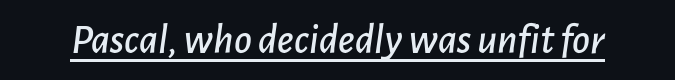
The image shows 43 px text type, italic (leaning right); set normal letter spacing, underlined; low stroke contrast and a medium x-height.
